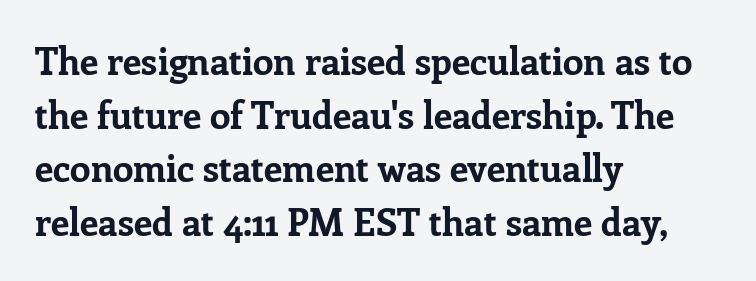
A normal amount of white space separates one row of letters from the next. Standard letterfit; no display-style spreading of the glyphs. Do the characters align in a grid? No, the font is proportional. Ordinary non-slanted type is in use. The area under the type is left untouched. A dark, heavy texture on the line: the type is bold.
